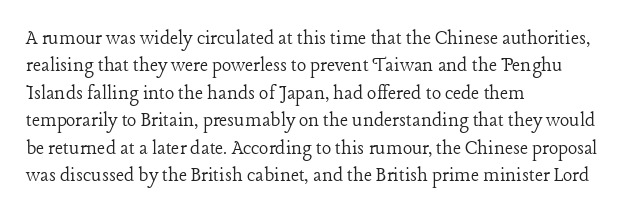
Q: Is the text bold? A: No.
Q: Is the text italic (slanted)? A: No, it is upright.
Q: Is the text underlined? A: No.
Q: How is the paragraph aligned? A: Left-aligned.
Q: Is the spacing between letters normal or unusually wide? A: Normal.
Q: Is the spacing between lines tight, normal or loose? A: Normal.
